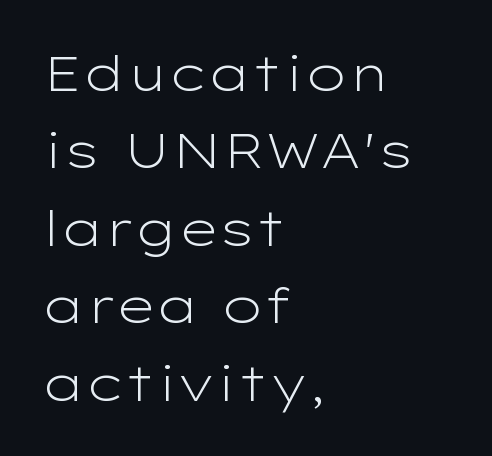
The letters carry no serifs — their stems end cleanly without finishing strokes. Here the designer chose a conventional face with non-uniform glyph widths. The type sits square on the baseline with zero lean. No extra ink here — the face is not bold. Alignment: flush left. Here the glyphs are tracked normally, forming tight word shapes.
